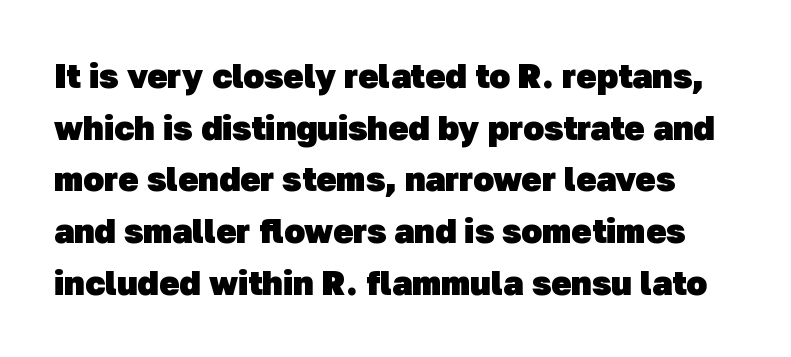
The image shows 34 px heavy sans-serif type; set normal line spacing (1.52x), normal letter spacing, not underlined; low stroke contrast and a medium x-height.
